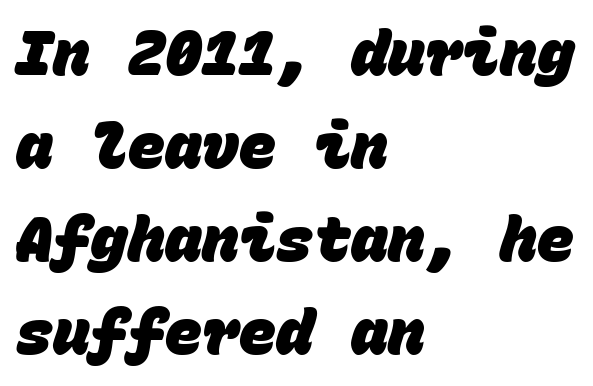
The image shows 62 px heavy sans-serif type, monospaced; set left-aligned, normal line spacing (1.5x), normal letter spacing, not underlined; low stroke contrast and a large x-height.
